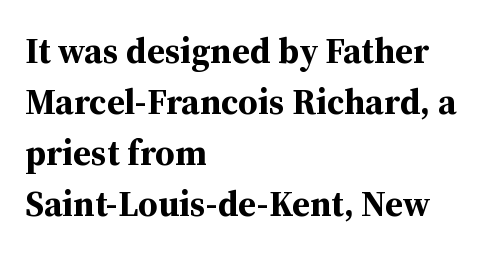
{"serif": "yes", "italic": "no", "bold": "yes", "weight": "bold", "width": "normal", "stroke_contrast": "medium", "x_height": "medium", "monospaced": "no", "underline": "no", "align": "left", "line_spacing": "normal", "line_spacing_ratio": 1.42, "letter_spacing": "normal", "letter_spacing_em": 0.0, "glyph_px": 36}
